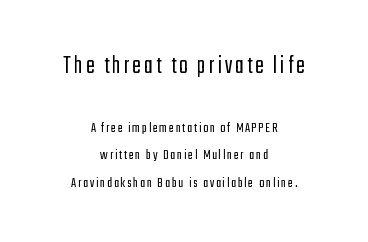
Heaviness? Minimal to ordinary, like unemphasized prose. The compositor balanced each line on the midline. Upright lettering throughout. The foot of each line stays bare and open.
